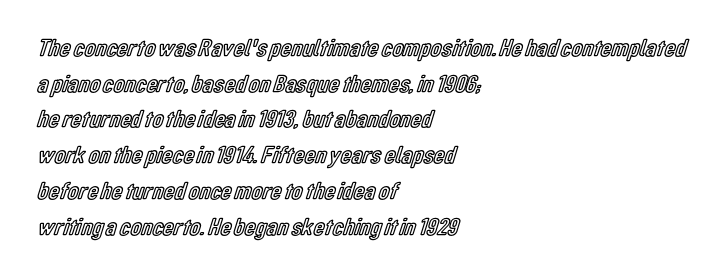
{"underline": "no", "align": "left", "line_spacing": "normal", "line_spacing_ratio": 1.43, "letter_spacing": "normal", "letter_spacing_em": 0.0, "glyph_px": 25}
